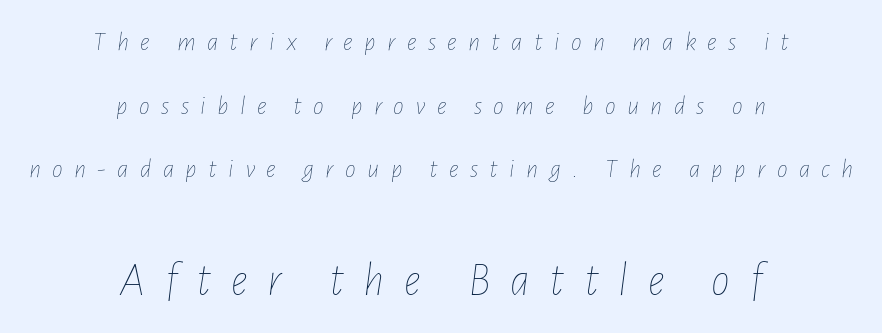
Q: Is the text bold? A: No.
Q: Is the text italic (slanted)? A: Yes, it leans right by about 7 degrees.
Q: Is the text underlined? A: No.
Q: How is the paragraph aligned? A: Centered.
Q: Is the spacing between letters normal or unusually wide? A: Unusually wide.
Q: Is the spacing between lines tight, normal or loose? A: Loose.
Q: Which block of text is set in a larger size, the first (top) or the second (bottom)? A: The second (bottom) one.
Q: Width (condensed, normal, or wide)? A: Condensed.
Q: Stroke contrast? A: Low.
Q: x-height? A: Medium.
Q: Monospaced? A: No.
